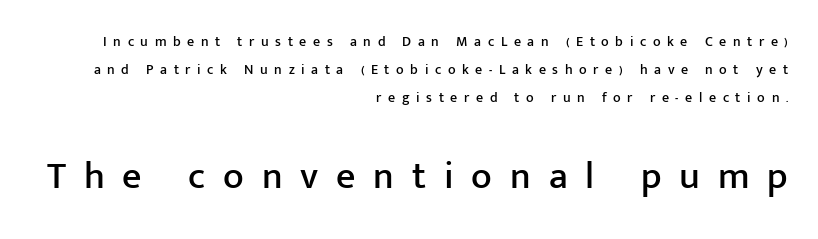
The gaps between neighbouring characters are conspicuously large. Widely set lines give the paragraph a tall, airy silhouette. The passage is arranged like a letterhead date or caption credit — flush right. Does the bottom block carry the larger type? Yes, it does.
